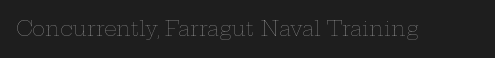
Q: Is the text bold? A: No.
Q: Is the text italic (slanted)? A: No, it is upright.
Q: Is the text underlined? A: No.
Q: Is the spacing between letters normal or unusually wide? A: Normal.
